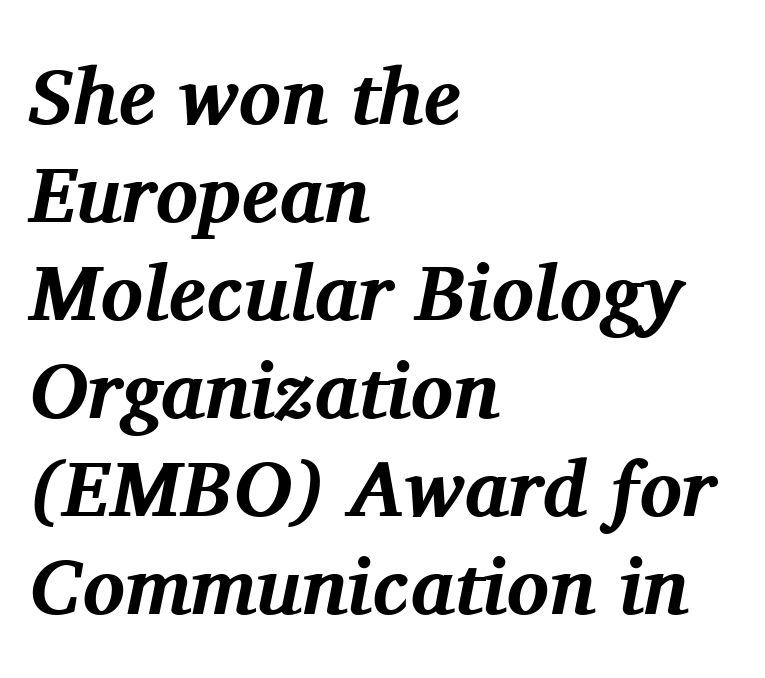
{"serif": "yes", "italic": "yes", "lean": "right", "slant_degrees": 11, "bold": "yes", "weight": "bold", "width": "normal", "stroke_contrast": "medium", "x_height": "medium", "monospaced": "no", "underline": "no", "align": "left", "line_spacing_ratio": 1.24, "letter_spacing": "normal", "letter_spacing_em": 0.0, "glyph_px": 79}
